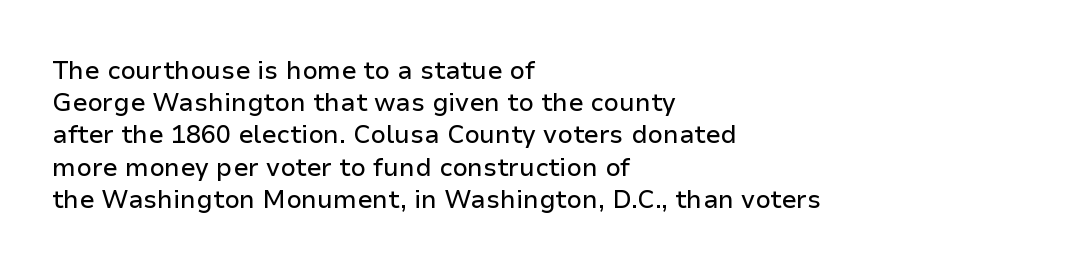
{"italic": "no", "underline": "no", "align": "left", "line_spacing": "normal", "line_spacing_ratio": 1.29, "letter_spacing": "normal", "letter_spacing_em": 0.0, "glyph_px": 25}
